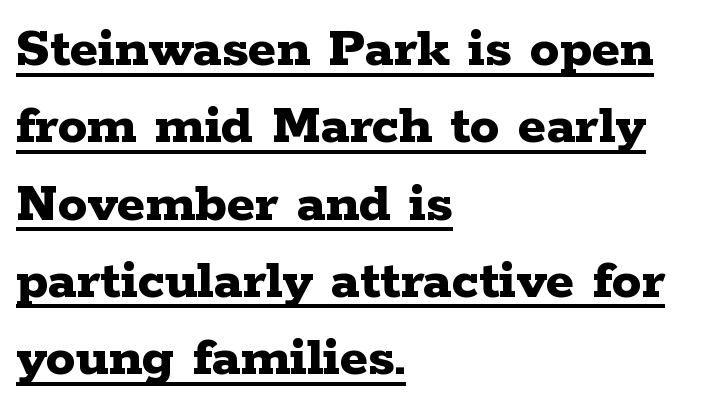
Regarding serifs, this sample has them. The tracking reads as untouched default to a designer's eye. A baseline rule has been typeset under these characters. The line-height multiplier appears to be the usual default. Is this a fixed-width face? No — the glyphs have proportional, varying widths.
